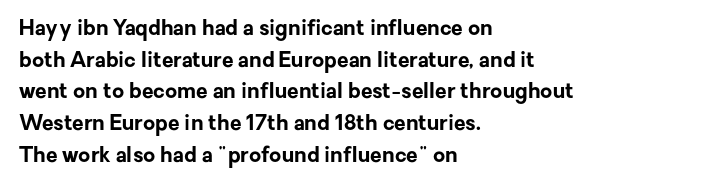
The image shows 21 px bold type, upright; set left-aligned, normal line spacing (1.51x), normal letter spacing, not underlined.
